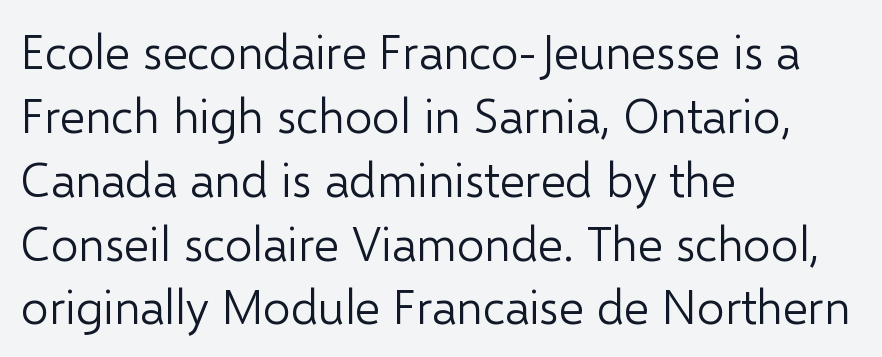
{"serif": "no", "italic": "no", "bold": "no", "weight": "light", "width": "normal", "stroke_contrast": "low", "x_height": "medium", "monospaced": "no", "underline": "no", "align": "left", "line_spacing": "normal", "line_spacing_ratio": 1.33, "letter_spacing": "normal", "letter_spacing_em": 0.0, "glyph_px": 48}
